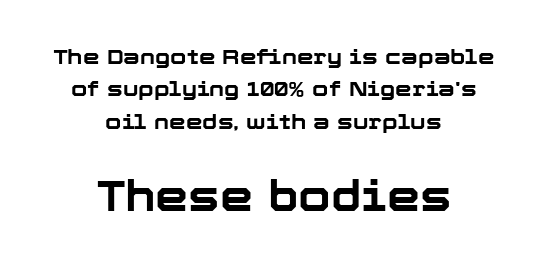
{"serif": "no", "italic": "no", "bold": "yes", "weight": "bold", "width": "normal", "stroke_contrast": "low", "x_height": "medium", "monospaced": "no", "underline": "no", "align": "center", "line_spacing": "normal", "line_spacing_ratio": 1.54, "letter_spacing": "normal", "letter_spacing_em": 0.0, "larger_block": "second", "size_ratio": 2.0, "glyph_px": 42}
